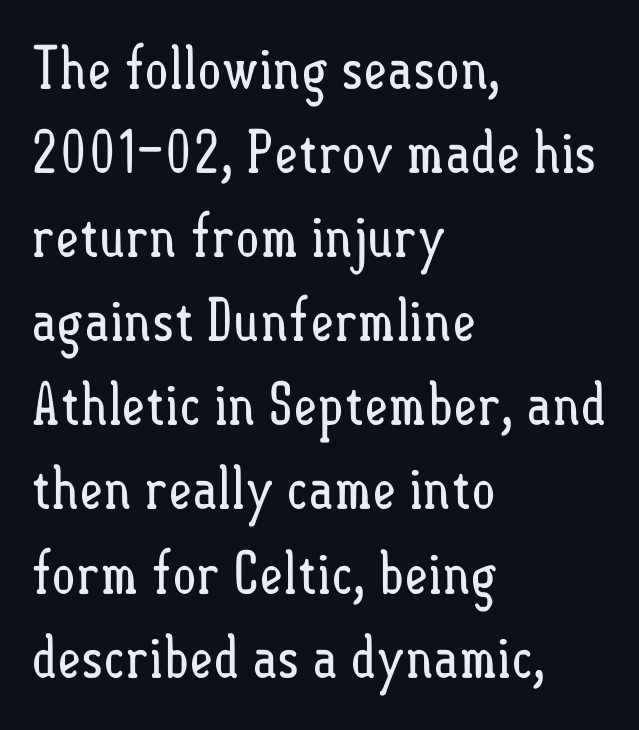
Q: Is the text bold? A: No.
Q: Is the text italic (slanted)? A: No, it is upright.
Q: Is the text underlined? A: No.
Q: How is the paragraph aligned? A: Left-aligned.
Q: Is the spacing between letters normal or unusually wide? A: Normal.
Q: Is the spacing between lines tight, normal or loose? A: Normal.
Q: Width (condensed, normal, or wide)? A: Condensed.
Q: Stroke contrast? A: Low.
Q: x-height? A: Small.
Q: Monospaced? A: No.
